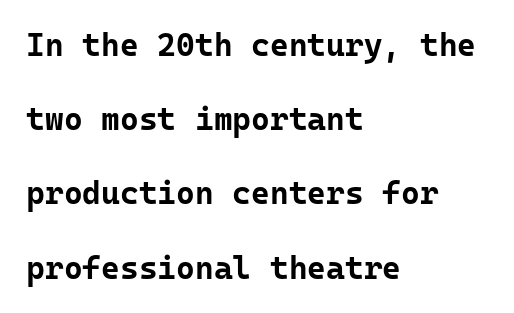
The font's upright variant was chosen for this text. This rendering leaves character spacing at its baseline value. These lines are set flush left with a ragged right edge. Type without underlining. In terms of leading, this rendering errs on the spacious side. Grotesque or geometric, the face here clearly has no serifs.
